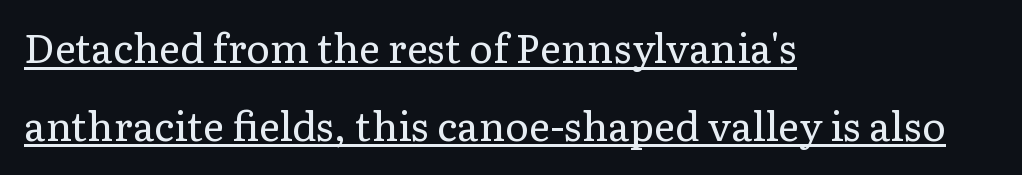
Q: Is the text bold? A: No.
Q: Is the text italic (slanted)? A: No, it is upright.
Q: Is the typeface a serif or a sans-serif typeface? A: Serif.
Q: Is the text underlined? A: Yes.
Q: How is the paragraph aligned? A: Left-aligned.
Q: Is the spacing between letters normal or unusually wide? A: Normal.
Q: Is the spacing between lines tight, normal or loose? A: Loose.
Q: Width (condensed, normal, or wide)? A: Normal.
Q: Stroke contrast? A: Low.
Q: x-height? A: Medium.
Q: Monospaced? A: No.
